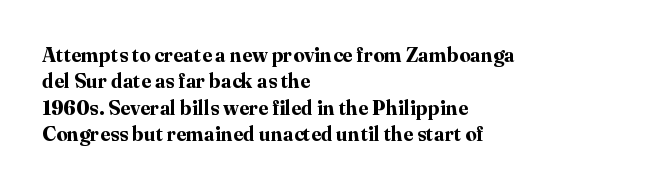
{"italic": "no", "bold": "yes", "underline": "no", "align": "left", "line_spacing": "normal", "line_spacing_ratio": 1.32, "letter_spacing": "normal", "letter_spacing_em": 0.0, "glyph_px": 20}
